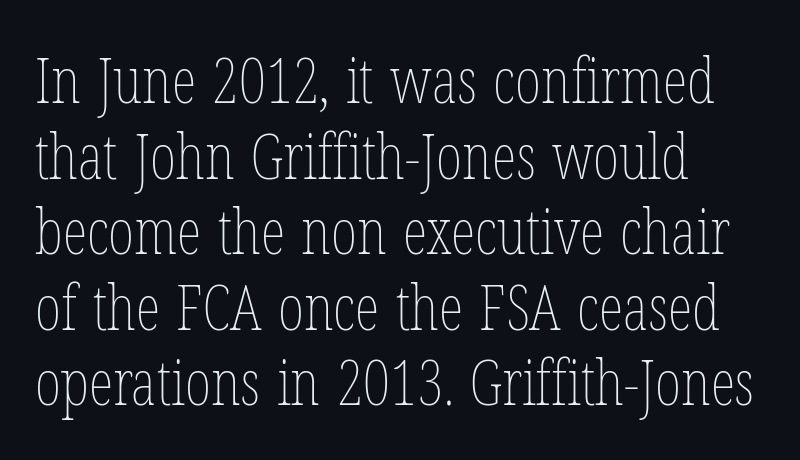
Q: Is the text bold? A: No.
Q: Is the text italic (slanted)? A: No, it is upright.
Q: Is the text underlined? A: No.
Q: How is the paragraph aligned? A: Left-aligned.
Q: Is the spacing between letters normal or unusually wide? A: Normal.
Q: Width (condensed, normal, or wide)? A: Condensed.
Q: Stroke contrast? A: Low.
Q: x-height? A: Medium.
Q: Monospaced? A: No.
